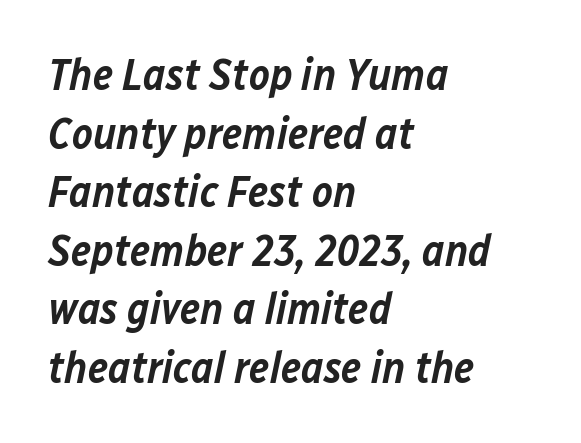
{"italic": "yes", "lean": "right", "slant_degrees": 12, "bold": "semi", "weight": "semibold", "width": "normal", "stroke_contrast": "low", "x_height": "medium", "monospaced": "no", "underline": "no", "align": "left", "line_spacing": "normal", "line_spacing_ratio": 1.33, "letter_spacing": "normal", "letter_spacing_em": 0.0, "glyph_px": 44}
